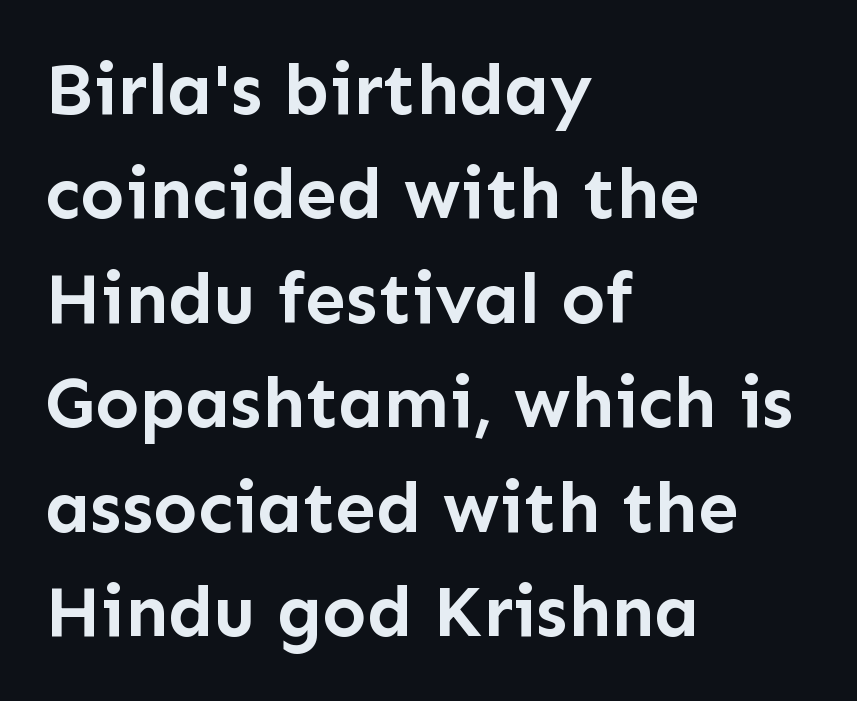
Varying glyph widths throughout — classic text-font behaviour. Spacing between characters is what you'd get straight out of the box. Leading: standard. Set as a true bold cut, around the 700 mark.
